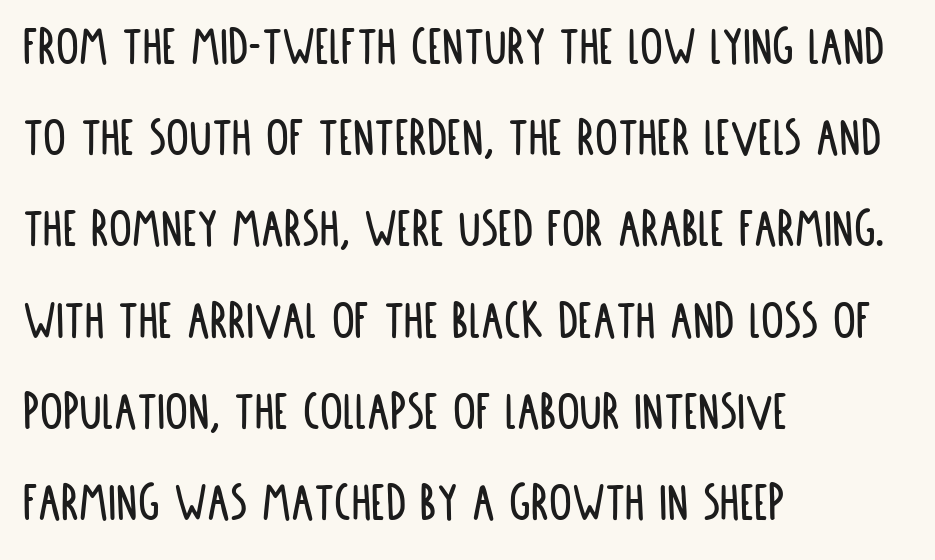
{"serif": "no", "italic": "no", "width": "condensed", "stroke_contrast": "low", "x_height": "large", "monospaced": "no", "underline": "no", "align": "left", "line_spacing": "normal", "line_spacing_ratio": 1.6, "letter_spacing": "normal", "letter_spacing_em": 0.0, "glyph_px": 57}
